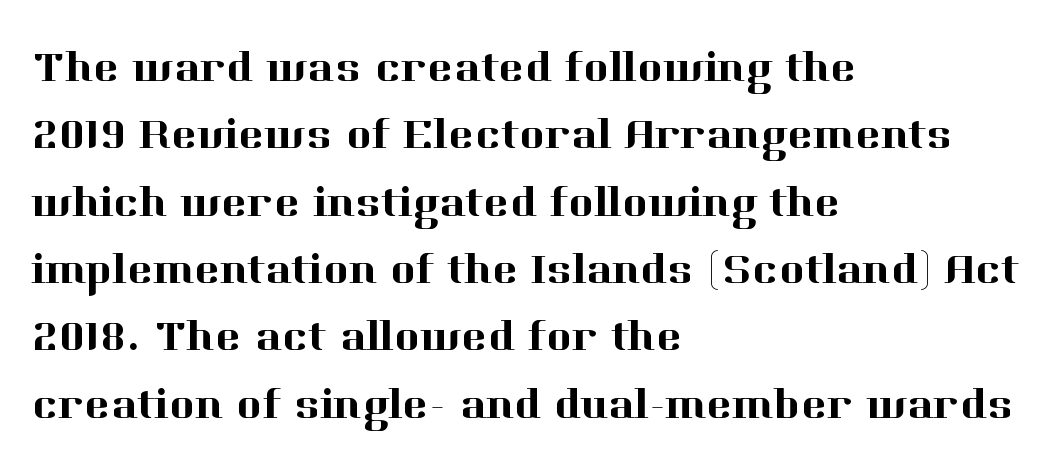
Each word holds together tightly as a unit, with standard inter-letter gaps. One glance says typical: line gaps are just what's usual. Do the characters align in a grid? No, the font is proportional. Lines of text with bare space underneath. Look at the bottom of the vertical strokes: they flare into serifs here.
